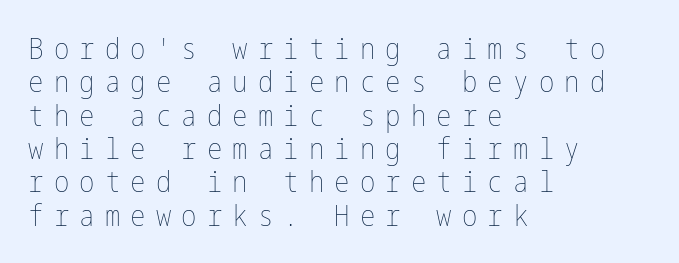
Designer's note — italics off, roman on. In CSS terms this would be text-align: left. A typesetter would call this leading minimal, almost set solid. Quick note: underline off. The rendering inserts visible extra space after every character.
